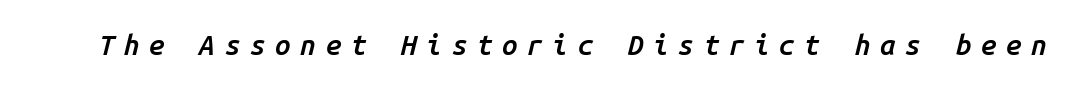
The image shows 28 px semibold type, italic (leaning right), monospaced; set unusually wide letter spacing (+0.34 em), not underlined; low stroke contrast and a medium x-height.
